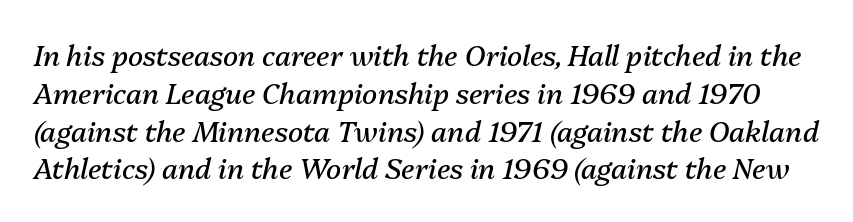
{"italic": "yes", "lean": "right", "slant_degrees": 13, "bold": "no", "weight": "regular", "width": "normal", "stroke_contrast": "medium", "x_height": "medium", "monospaced": "no", "underline": "no", "line_spacing": "normal", "line_spacing_ratio": 1.35, "letter_spacing": "normal", "letter_spacing_em": 0.0, "glyph_px": 28}
